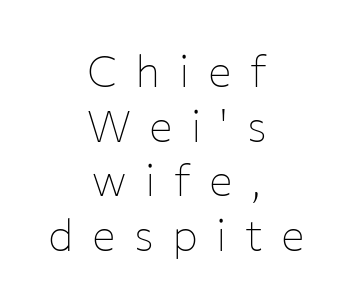
{"serif": "no", "italic": "no", "bold": "no", "weight": "thin", "width": "normal", "stroke_contrast": "low", "x_height": "medium", "monospaced": "no", "underline": "no", "align": "center", "line_spacing_ratio": 1.24, "letter_spacing": "wide", "letter_spacing_em": 0.42, "glyph_px": 44}
